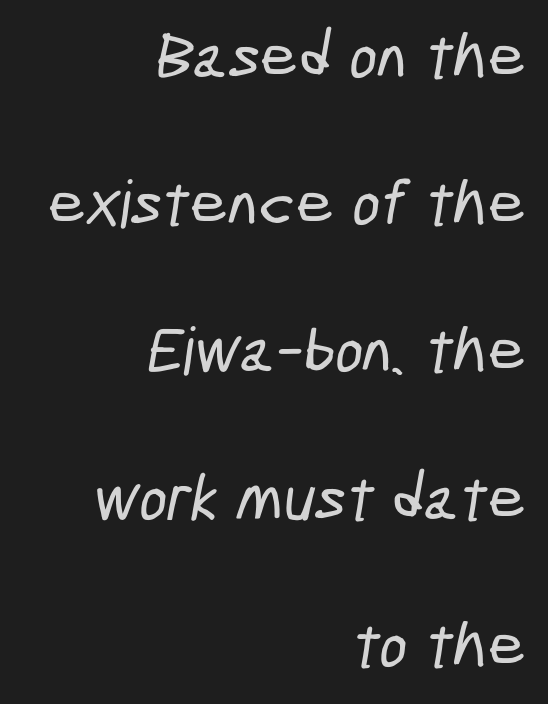
Q: Is the typeface a serif or a sans-serif typeface? A: Sans-serif.
Q: Is the text underlined? A: No.
Q: How is the paragraph aligned? A: Right-aligned.
Q: Is the spacing between letters normal or unusually wide? A: Normal.
Q: Is the spacing between lines tight, normal or loose? A: Loose.
Q: Width (condensed, normal, or wide)? A: Condensed.
Q: Stroke contrast? A: Low.
Q: x-height? A: Medium.
Q: Monospaced? A: No.
